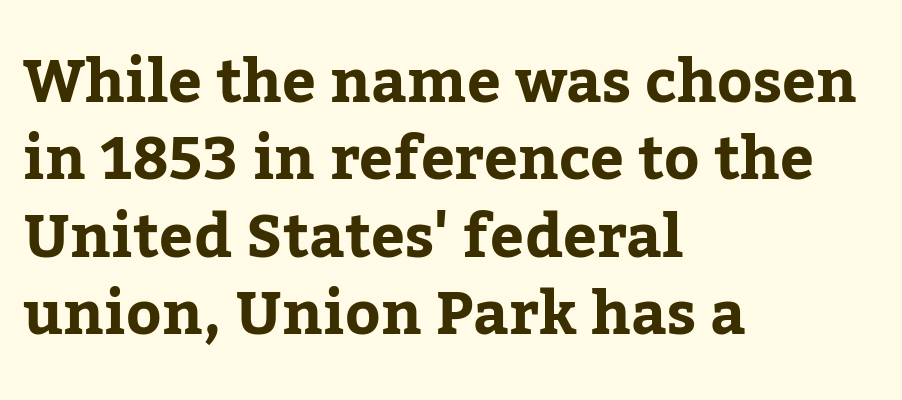
{"serif": "yes", "italic": "no", "bold": "yes", "weight": "bold", "width": "normal", "stroke_contrast": "low", "x_height": "medium", "monospaced": "no", "underline": "no", "align": "left", "line_spacing": "normal", "line_spacing_ratio": 1.29, "letter_spacing": "normal", "letter_spacing_em": 0.0, "glyph_px": 60}
